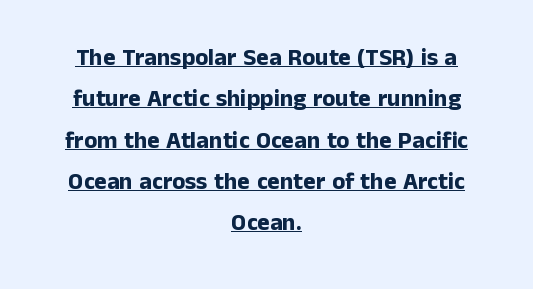
The image shows 24 px bold type, upright; set centered, line spacing 1.72x, normal letter spacing, underlined.
